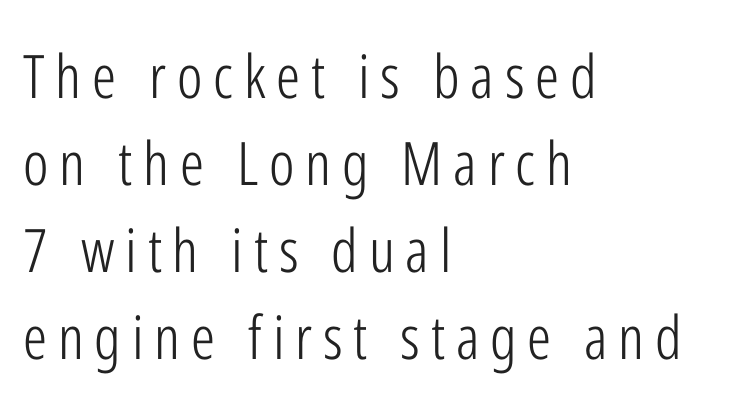
{"serif": "no", "italic": "no", "bold": "no", "weight": "light", "width": "condensed", "stroke_contrast": "low", "x_height": "medium", "monospaced": "no", "underline": "no", "align": "left", "line_spacing": "normal", "line_spacing_ratio": 1.45, "glyph_px": 60}
